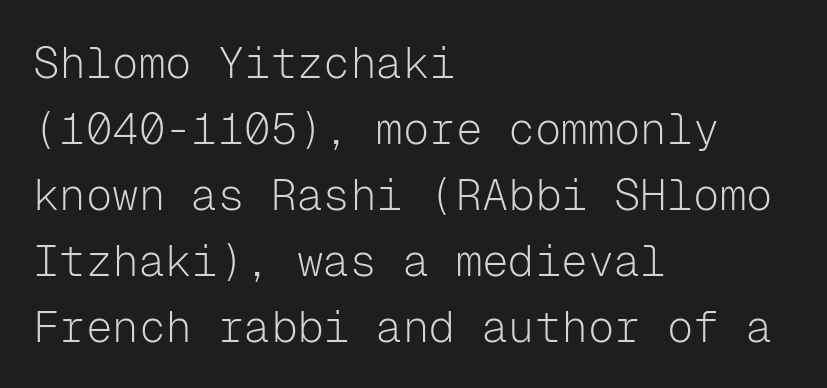
{"serif": "no", "italic": "no", "bold": "no", "weight": "light", "width": "normal", "stroke_contrast": "low", "x_height": "medium", "monospaced": "yes", "underline": "no", "align": "left", "line_spacing": "normal", "line_spacing_ratio": 1.5, "letter_spacing": "normal", "letter_spacing_em": 0.0, "glyph_px": 44}
